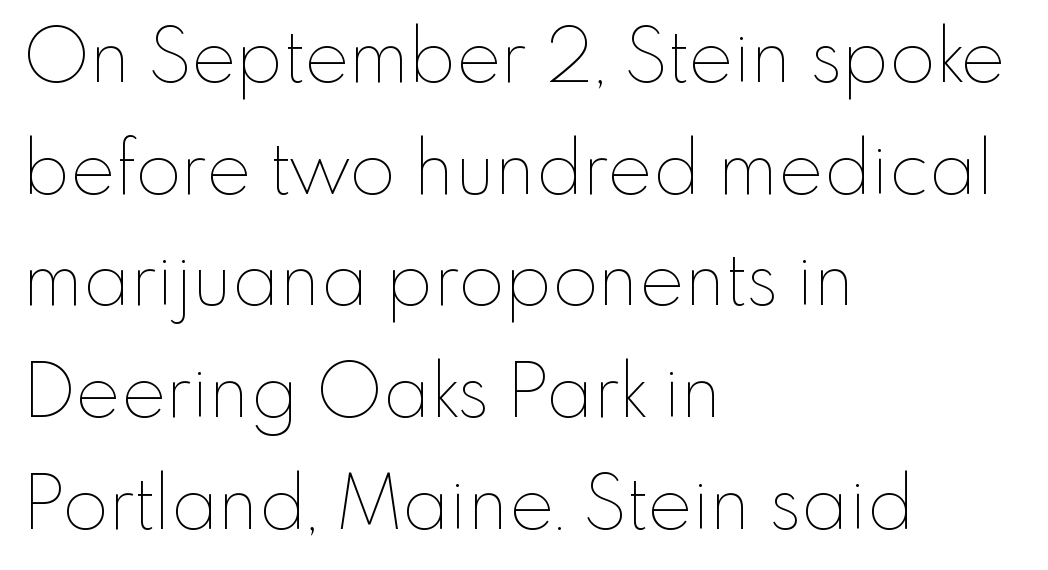
The image shows 75 px thin type, upright; set left-aligned, normal line spacing (1.49x), normal letter spacing, not underlined; low stroke contrast and a small x-height.
